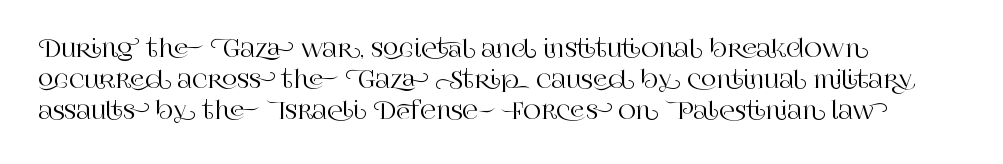
Q: Is the text italic (slanted)? A: No, it is upright.
Q: Is the text underlined? A: No.
Q: How is the paragraph aligned? A: Left-aligned.
Q: Is the spacing between letters normal or unusually wide? A: Normal.
Q: Is the spacing between lines tight, normal or loose? A: Normal.
